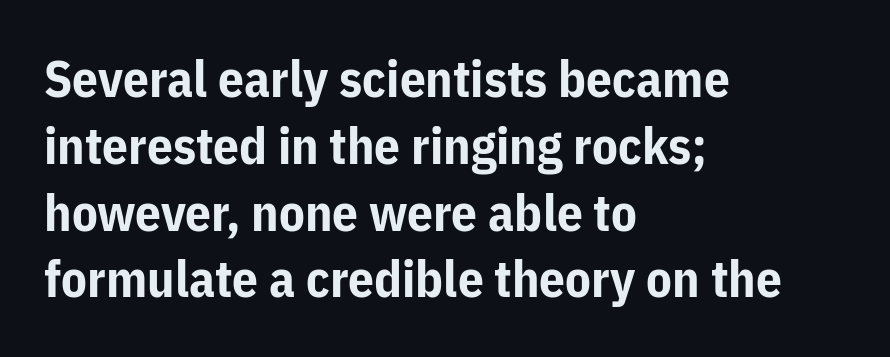
The passage shown is typeset with a sans-serif family. Note the varied advance widths — an 'i' is clearly narrower than an 'm'. One-word summary of the alignment: left. Nobody drew a line under any word here.
